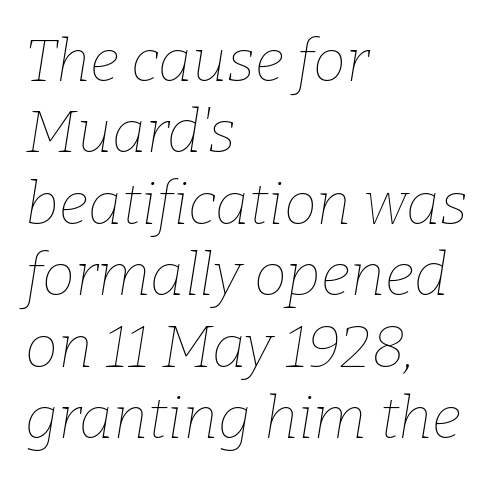
Q: Is the text bold? A: No.
Q: Is the text italic (slanted)? A: Yes, it leans right by about 9 degrees.
Q: Is the text underlined? A: No.
Q: How is the paragraph aligned? A: Left-aligned.
Q: Is the spacing between letters normal or unusually wide? A: Normal.
Q: Width (condensed, normal, or wide)? A: Normal.
Q: Stroke contrast? A: Low.
Q: x-height? A: Medium.
Q: Monospaced? A: No.
